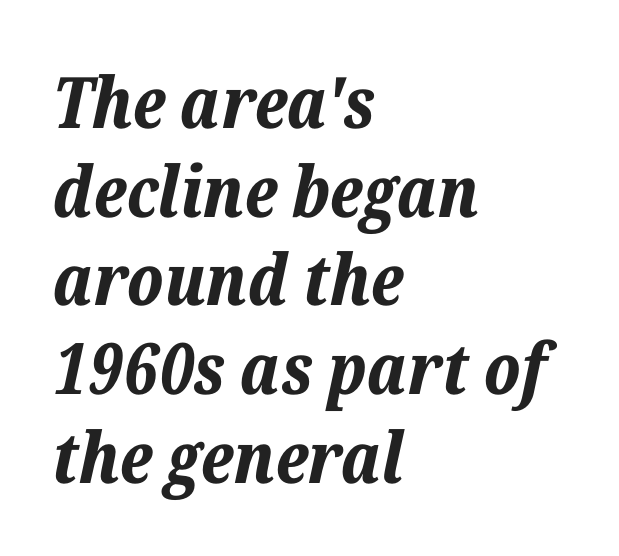
The letters are slanted; this is an italic face. The passage shown is emphatically bold. Unmarked baselines from the first word to the last. The letters advance in unequal steps, a hallmark of proportional type. The designer left line spacing at the default.
